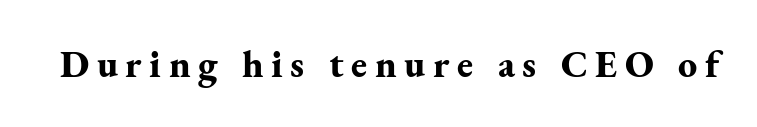
Q: Is the text bold? A: Yes.
Q: Is the text italic (slanted)? A: No, it is upright.
Q: Is the typeface a serif or a sans-serif typeface? A: Serif.
Q: Is the text underlined? A: No.
Q: Is the spacing between letters normal or unusually wide? A: Unusually wide.
Q: Width (condensed, normal, or wide)? A: Normal.
Q: Stroke contrast? A: Medium.
Q: x-height? A: Small.
Q: Monospaced? A: No.
